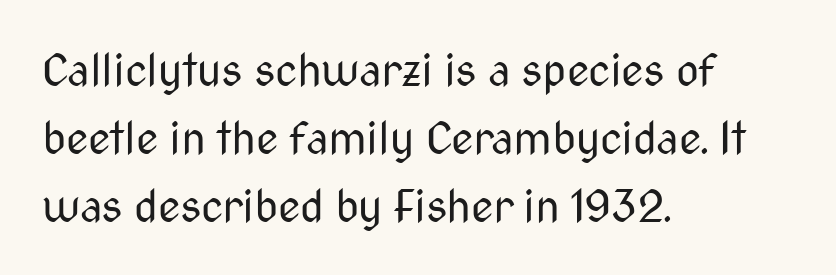
The image shows 45 px regular-weight, condensed sans-serif type, upright; set left-aligned, normal line spacing (1.51x), normal letter spacing, not underlined; medium stroke contrast and a medium x-height.
